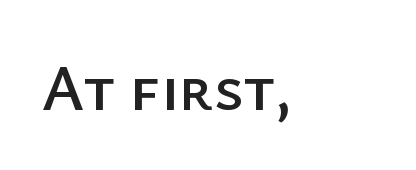
Q: Is the text italic (slanted)? A: No, it is upright.
Q: Is the typeface a serif or a sans-serif typeface? A: Sans-serif.
Q: Is the text underlined? A: No.
Q: Is the spacing between letters normal or unusually wide? A: Normal.
Q: Width (condensed, normal, or wide)? A: Normal.
Q: Stroke contrast? A: Low.
Q: x-height? A: Medium.
Q: Monospaced? A: No.
